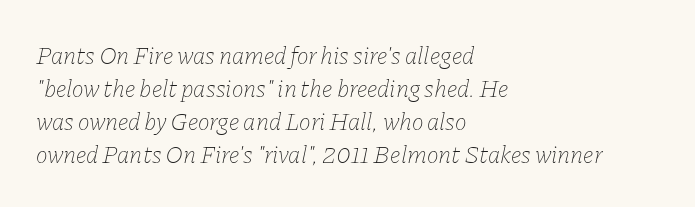
{"italic": "yes", "lean": "right", "slant_degrees": 11, "bold": "no", "underline": "no", "align": "left", "line_spacing": "normal", "line_spacing_ratio": 1.32, "letter_spacing": "normal", "letter_spacing_em": 0.0, "glyph_px": 25}
